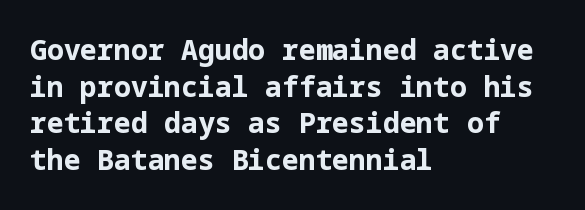
The image shows 28 px bold sans-serif type, upright; set left-aligned, normal line spacing (1.31x), normal letter spacing, not underlined; low stroke contrast and a medium x-height.
